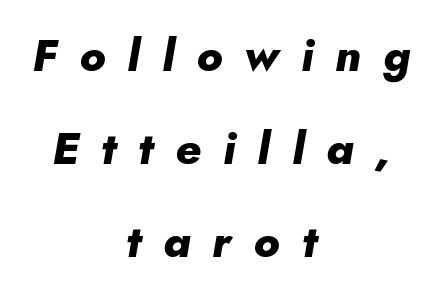
{"italic": "yes", "lean": "right", "slant_degrees": 10, "bold": "yes", "weight": "heavy", "width": "normal", "stroke_contrast": "low", "x_height": "small", "monospaced": "no", "underline": "no", "align": "center", "line_spacing": "loose", "line_spacing_ratio": 2.07, "letter_spacing": "wide", "letter_spacing_em": 0.49, "glyph_px": 45}
